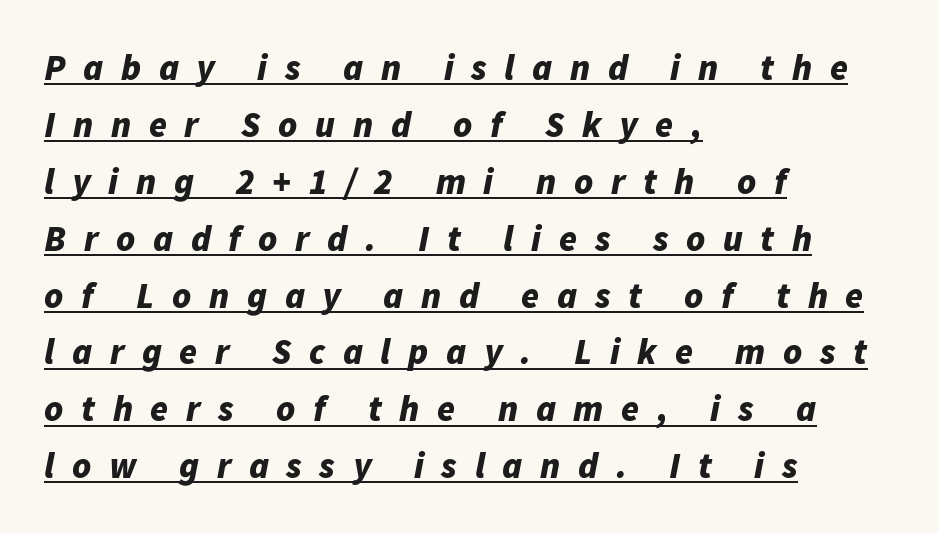
{"italic": "yes", "lean": "right", "slant_degrees": 11, "bold": "yes", "weight": "bold", "width": "normal", "stroke_contrast": "low", "x_height": "medium", "monospaced": "no", "underline": "yes", "align": "left", "line_spacing": "normal", "line_spacing_ratio": 1.58, "letter_spacing": "wide", "letter_spacing_em": 0.49, "glyph_px": 36}
